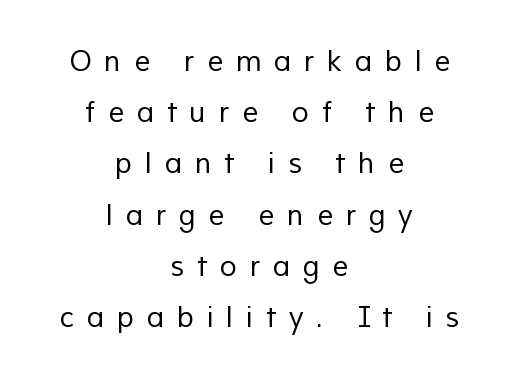
Q: Is the text bold? A: No.
Q: Is the typeface a serif or a sans-serif typeface? A: Sans-serif.
Q: Is the text underlined? A: No.
Q: How is the paragraph aligned? A: Centered.
Q: Is the spacing between letters normal or unusually wide? A: Unusually wide.
Q: Width (condensed, normal, or wide)? A: Normal.
Q: Stroke contrast? A: Low.
Q: x-height? A: Medium.
Q: Monospaced? A: No.
